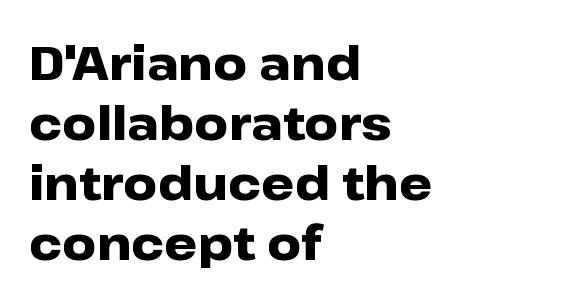
Q: Is the text bold? A: Yes.
Q: Is the text italic (slanted)? A: No, it is upright.
Q: Is the typeface a serif or a sans-serif typeface? A: Sans-serif.
Q: Is the text underlined? A: No.
Q: How is the paragraph aligned? A: Left-aligned.
Q: Is the spacing between letters normal or unusually wide? A: Normal.
Q: Is the spacing between lines tight, normal or loose? A: Normal.
Q: Width (condensed, normal, or wide)? A: Wide.
Q: Stroke contrast? A: Low.
Q: x-height? A: Medium.
Q: Monospaced? A: No.
